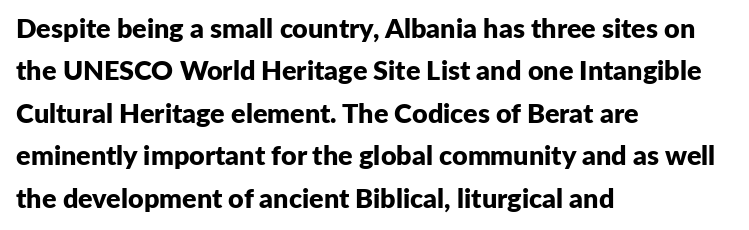
The axis of the letterforms is exactly vertical. The passage is arranged the way most books set body copy — flush left. Beneath every word, the page is bare. Summary of weight: heavy, a full bold. In terms of leading, this rendering sits right in the middle.
